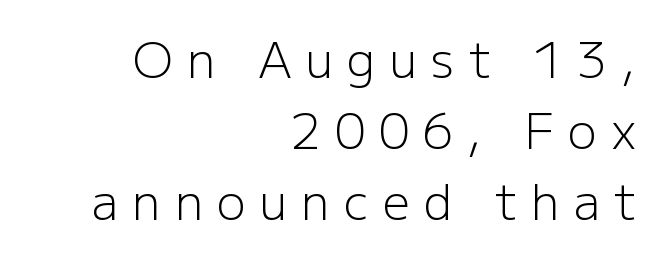
The image shows 48 px light sans-serif type, upright; set right-aligned, normal line spacing (1.48x), unusually wide letter spacing (+0.29 em), not underlined; low stroke contrast and a medium x-height.
